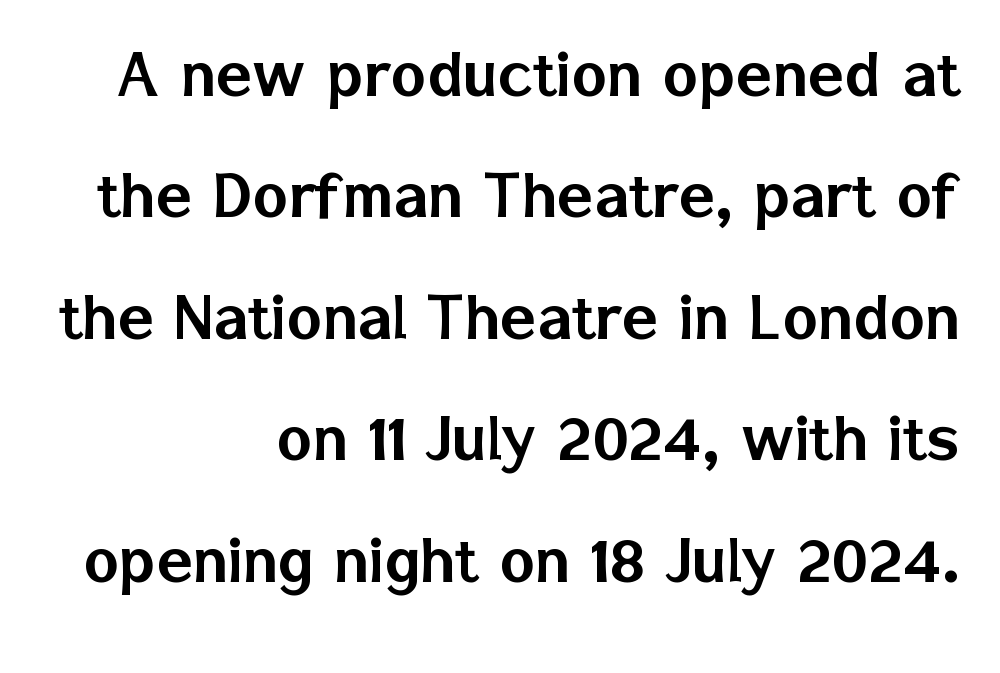
Leading matches the norm, producing a regular column. The string is rendered with underlining switched off. A student would call this right alignment; a typographer would say flush right, rag left. This sample uses a sans-serif face. The letters stand straight up with perfectly vertical stems.
